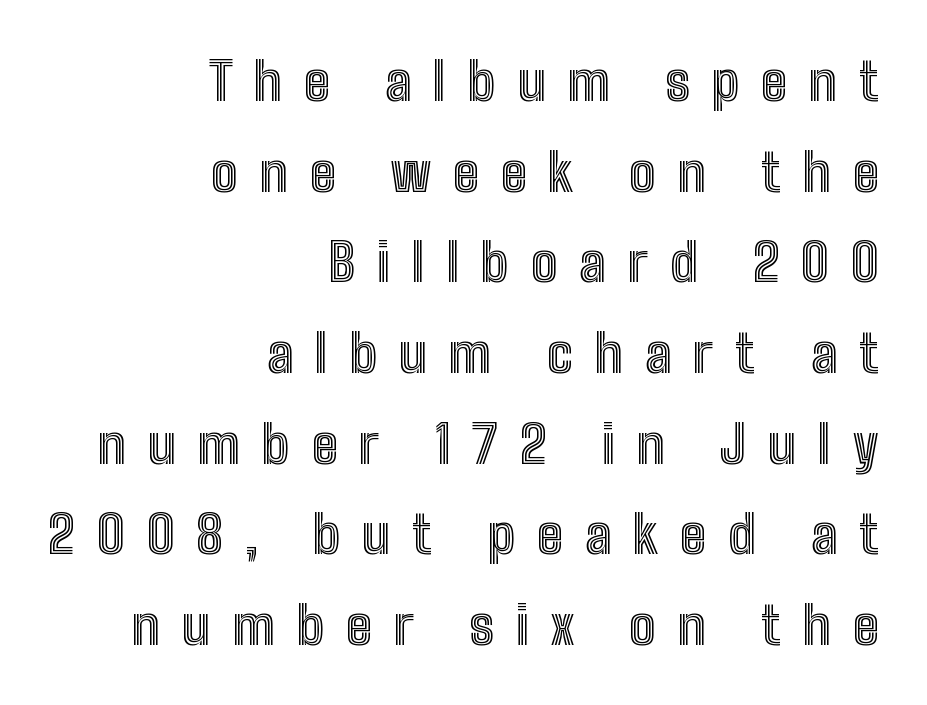
Q: Is the text italic (slanted)? A: No, it is upright.
Q: Is the text underlined? A: No.
Q: How is the paragraph aligned? A: Right-aligned.
Q: Is the spacing between letters normal or unusually wide? A: Unusually wide.
Q: Width (condensed, normal, or wide)? A: Condensed.
Q: x-height? A: Medium.
Q: Monospaced? A: No.
